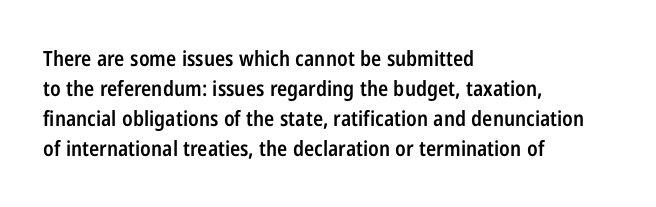
What weight is shown? A semibold, between regular and bold. Nobody touched the tracking dial on this one. This sample keeps an unexceptional amount of space between lines. The typography opts for an upright posture over an oblique one. These lines stack with their left ends in a neat column. The specimen omits any rule beneath the text block's lines.
